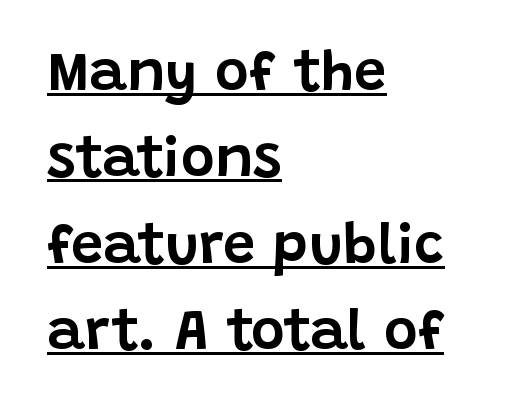
The image shows 58 px sans-serif type, upright; set left-aligned, normal line spacing (1.49x), normal letter spacing, underlined; low stroke contrast and a large x-height.
